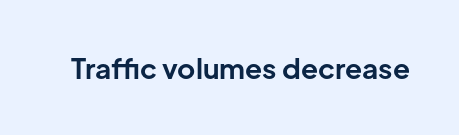
Q: Is the text bold? A: Yes.
Q: Is the text italic (slanted)? A: No, it is upright.
Q: Is the typeface a serif or a sans-serif typeface? A: Sans-serif.
Q: Is the text underlined? A: No.
Q: Is the spacing between letters normal or unusually wide? A: Normal.
Q: Width (condensed, normal, or wide)? A: Normal.
Q: Stroke contrast? A: Low.
Q: x-height? A: Medium.
Q: Monospaced? A: No.
